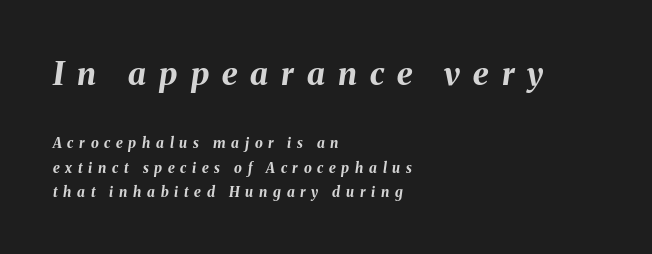
The font's italic variant was chosen for this text. The paragraph shown leans on its left margin. Just letters on the line, the space beneath them empty. These lines are rendered in a variable-pitch font. The passage shown begins with its larger block and ends with its smaller one.
